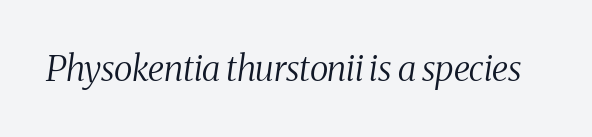
The passage shown is typed in a proportional face where columns would drift. Nothing unusual about the tracking: characters are spaced as the font intends. Characters are canted at an angle relative to the baseline's perpendicular. Anything drawn beneath the words? Only blank space. Each letter's strokes conclude with small projecting serifs. This is not heavy type; no bold has been used.
